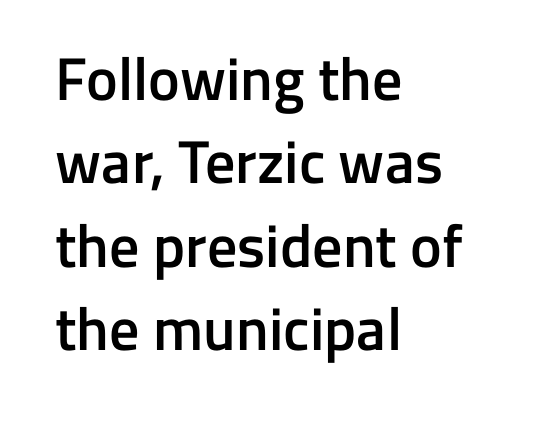
The image shows 60 px semibold sans-serif type, upright; set left-aligned, normal line spacing (1.39x), normal letter spacing, not underlined; low stroke contrast and a medium x-height.
